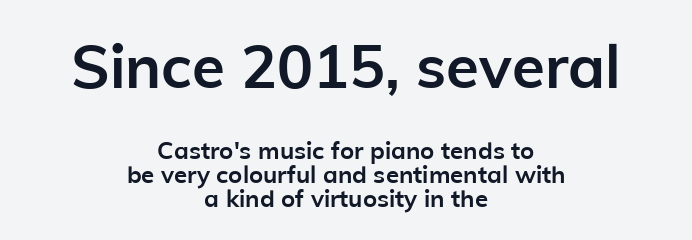
{"serif": "no", "italic": "no", "bold": "yes", "weight": "semibold", "width": "normal", "stroke_contrast": "low", "x_height": "medium", "monospaced": "no", "underline": "no", "align": "center", "line_spacing": "tight", "line_spacing_ratio": 0.99, "letter_spacing": "normal", "letter_spacing_em": 0.0, "larger_block": "first", "size_ratio": 2.5, "glyph_px": 60}
